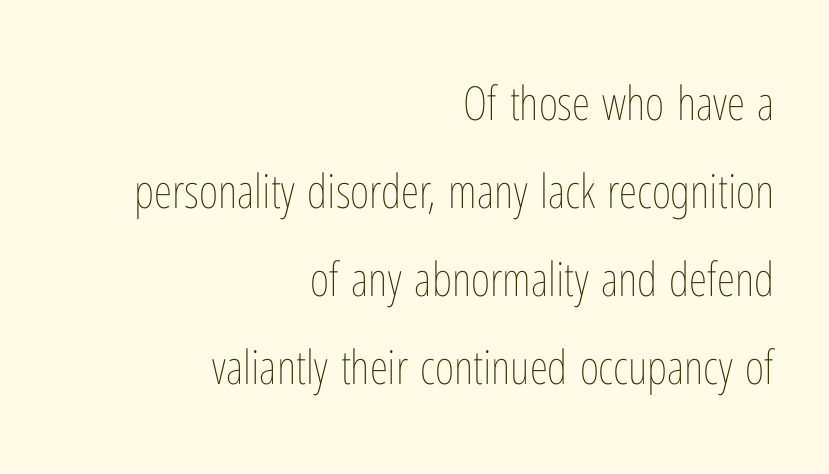
{"italic": "no", "bold": "no", "weight": "thin", "width": "condensed", "stroke_contrast": "low", "x_height": "medium", "monospaced": "no", "underline": "no", "align": "right", "line_spacing_ratio": 1.87, "letter_spacing": "normal", "letter_spacing_em": 0.0, "glyph_px": 47}
